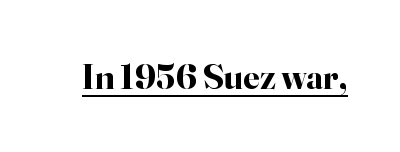
Q: Is the text bold? A: Yes.
Q: Is the text italic (slanted)? A: No, it is upright.
Q: Is the typeface a serif or a sans-serif typeface? A: Serif.
Q: Is the text underlined? A: Yes.
Q: Is the spacing between letters normal or unusually wide? A: Normal.
Q: Width (condensed, normal, or wide)? A: Normal.
Q: Stroke contrast? A: High.
Q: x-height? A: Small.
Q: Monospaced? A: No.
